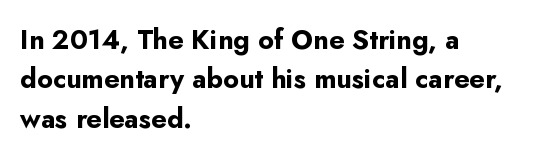
{"italic": "no", "bold": "yes", "underline": "no", "align": "left", "line_spacing": "normal", "line_spacing_ratio": 1.46, "letter_spacing": "normal", "letter_spacing_em": 0.0, "glyph_px": 27}
